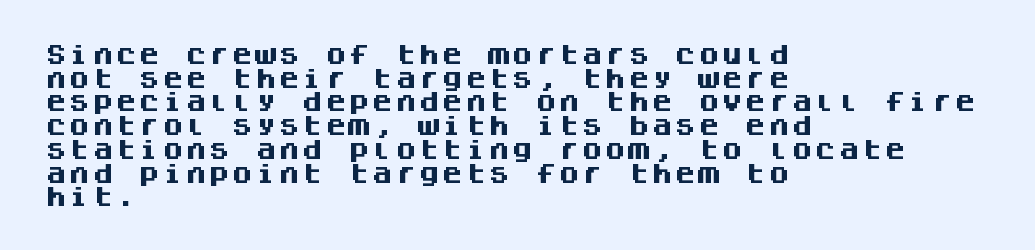
The image shows 21 px bold type, upright; set left-aligned, tight line spacing (1.13x), not underlined.
